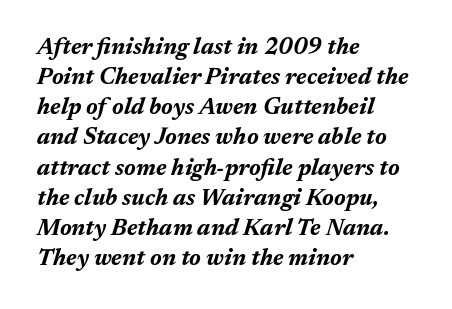
Q: Is the text bold? A: Yes.
Q: Is the text italic (slanted)? A: Yes, it leans right by about 17 degrees.
Q: Is the text underlined? A: No.
Q: How is the paragraph aligned? A: Left-aligned.
Q: Is the spacing between letters normal or unusually wide? A: Normal.
Q: Is the spacing between lines tight, normal or loose? A: Normal.
